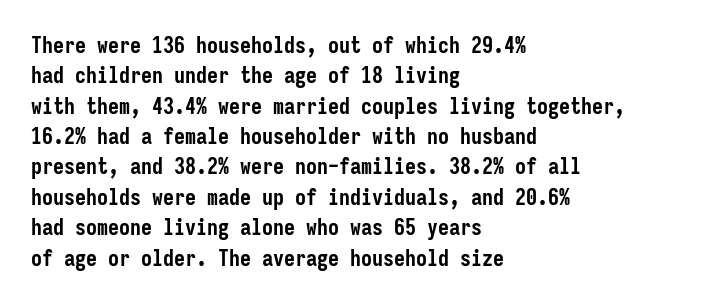
Q: Is the text bold? A: Yes.
Q: Is the text italic (slanted)? A: No, it is upright.
Q: Is the text underlined? A: No.
Q: How is the paragraph aligned? A: Left-aligned.
Q: Is the spacing between letters normal or unusually wide? A: Normal.
Q: Is the spacing between lines tight, normal or loose? A: Normal.
